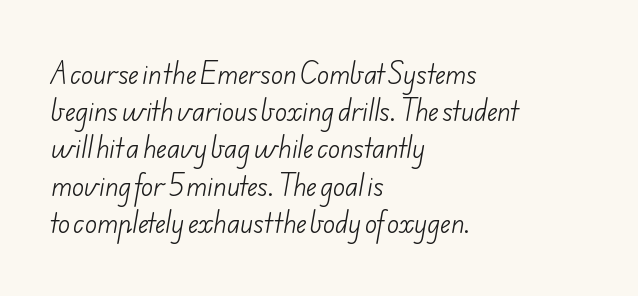
Q: Is the text bold? A: No.
Q: Is the text underlined? A: No.
Q: How is the paragraph aligned? A: Left-aligned.
Q: Is the spacing between letters normal or unusually wide? A: Normal.
Q: Is the spacing between lines tight, normal or loose? A: Normal.
